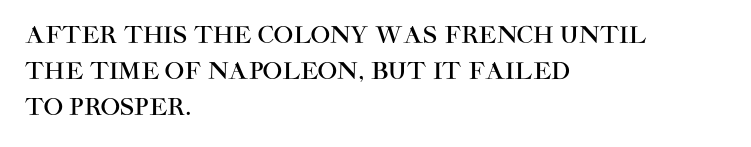
{"italic": "no", "underline": "no", "align": "left", "line_spacing": "normal", "line_spacing_ratio": 1.57, "letter_spacing": "normal", "letter_spacing_em": 0.0, "glyph_px": 23}
